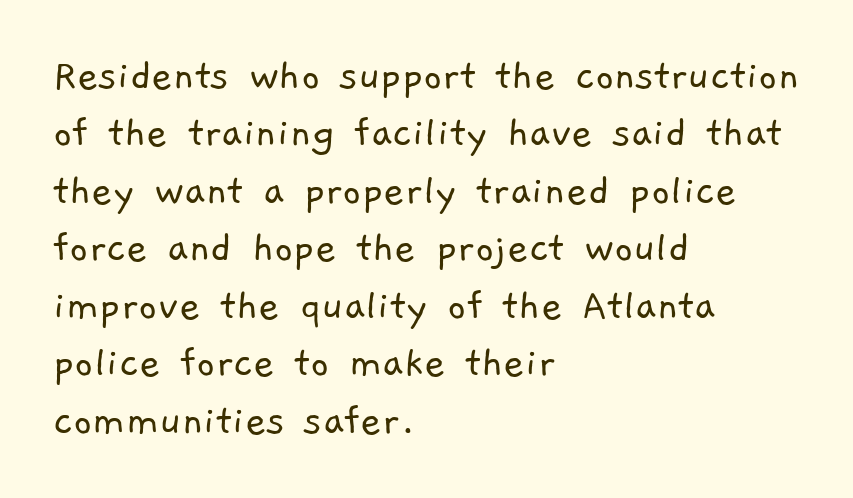
{"serif": "no", "bold": "no", "weight": "light", "width": "normal", "stroke_contrast": "low", "x_height": "medium", "monospaced": "no", "underline": "no", "align": "left", "line_spacing": "normal", "line_spacing_ratio": 1.25, "letter_spacing": "normal", "letter_spacing_em": 0.0, "glyph_px": 46}
